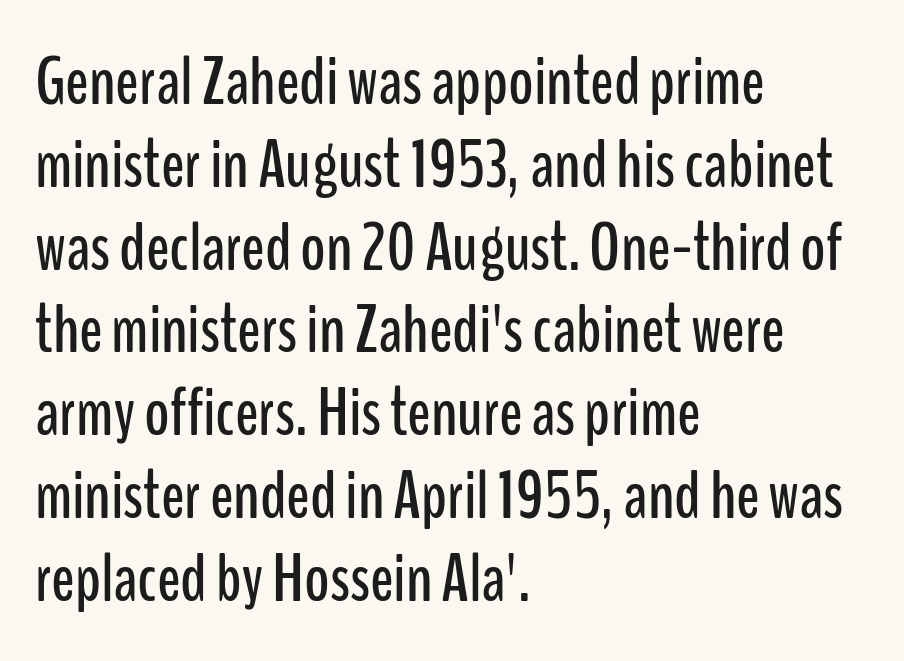
The image shows 69 px condensed sans-serif type, upright; set left-aligned, line spacing 1.2x, normal letter spacing, not underlined; low stroke contrast and a medium x-height.
